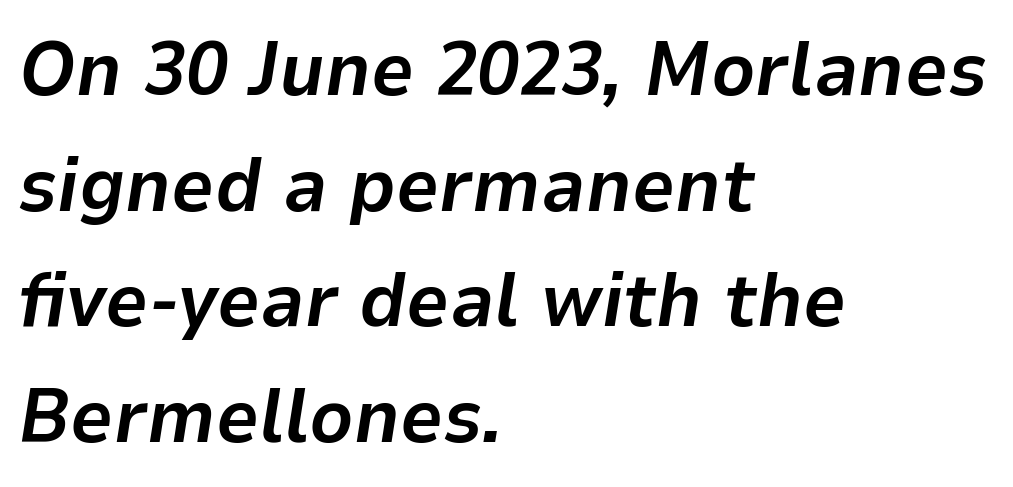
{"italic": "yes", "lean": "right", "slant_degrees": 9, "bold": "yes", "weight": "bold", "width": "normal", "stroke_contrast": "low", "x_height": "medium", "monospaced": "no", "underline": "no", "align": "left", "line_spacing": "normal", "line_spacing_ratio": 1.52, "letter_spacing": "normal", "letter_spacing_em": 0.0, "glyph_px": 76}
